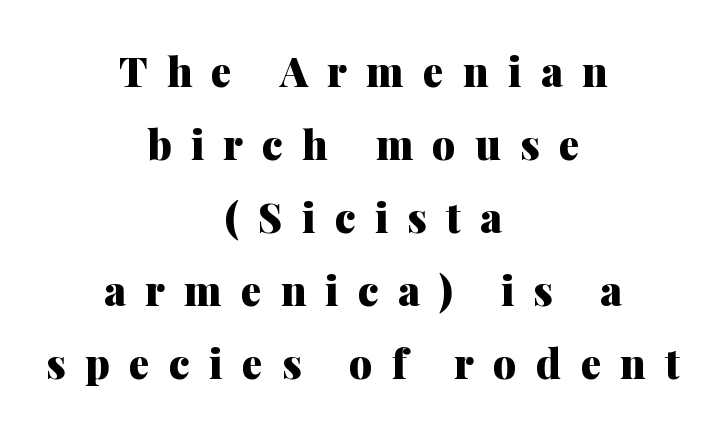
The image shows 41 px heavy serif type, upright; set centered, line spacing 1.78x, unusually wide letter spacing (+0.47 em), not underlined; medium stroke contrast and a medium x-height.
